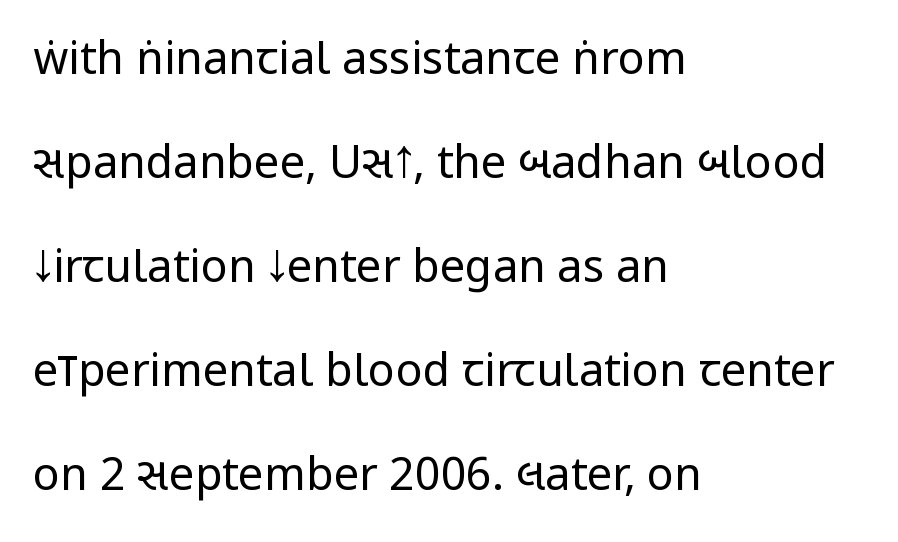
The image shows 45 px regular-weight, condensed sans-serif type, upright; set left-aligned, loose line spacing (2.31x), normal letter spacing, not underlined; low stroke contrast.
